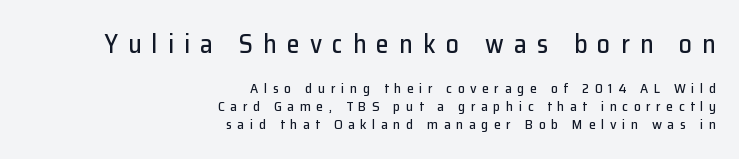
Designer's note — italics off, roman on. Underlining? Definitely not there. The setting favours the right margin, as signatures and pull-quotes sometimes do. In terms of letterspacing, this is a distinctly airy, spread setting. Notice how descenders clear the ascenders below comfortably — that's standard leading.
